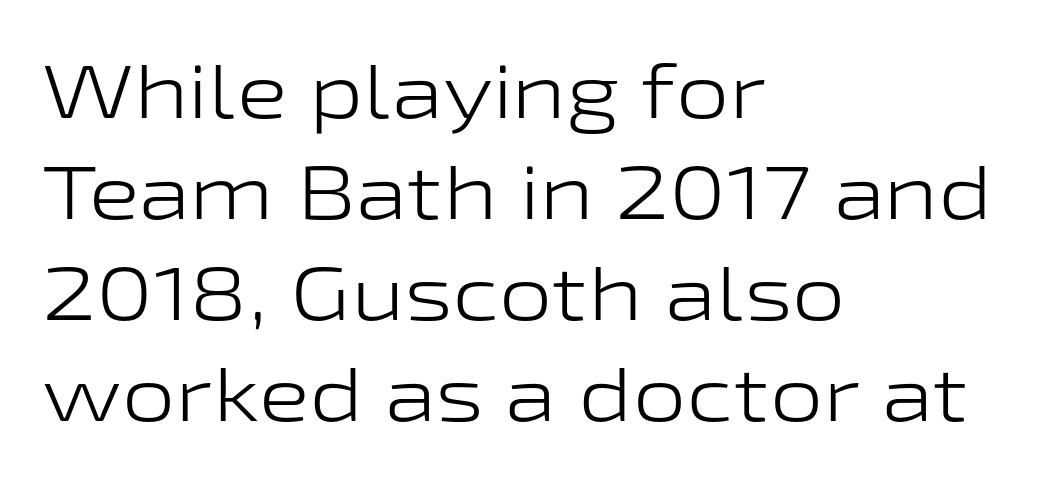
You could not count columns in this text — the font is proportionally spaced. Nobody drew a line under any word here. Notice how the passage keeps a crisp vertical edge on the left only. The leading is moderate, giving the passage an even texture.
